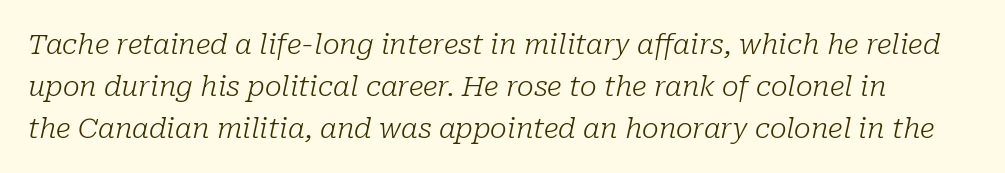
Style check: oblique. The vertical gap from one line to the next is medium. This sample has the flowing, uneven cadence of proportional lettering. The strip under each line holds only bare page.
